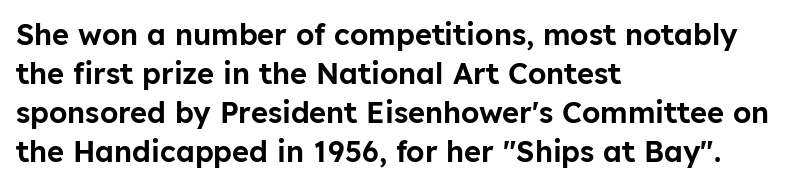
Nobody touched the tracking dial on this one. Words float on clear page, feet unadorned. The letters stand straight up with perfectly vertical stems. The face used here is proportionally spaced, like ordinary book or web type.
